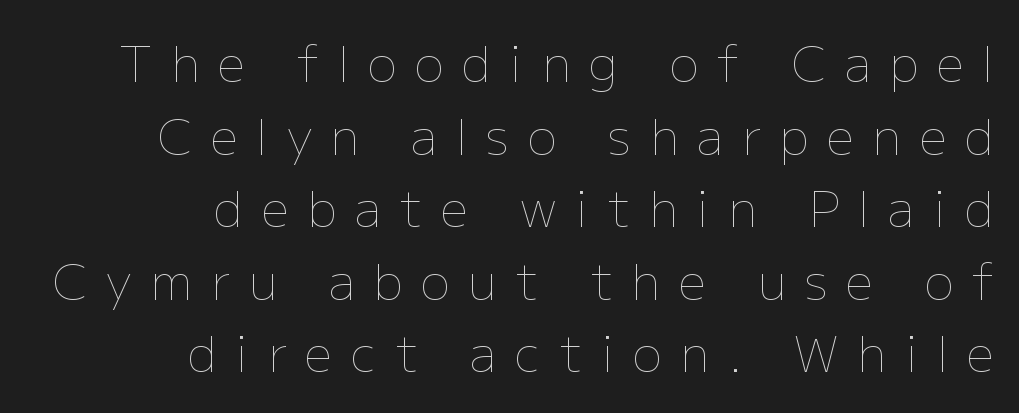
Characters remain perfectly vertical along every line. Short and long lines alike share a common ending point at right. The space directly below the letters is spotless. This rendering widens character spacing well past its baseline value.
